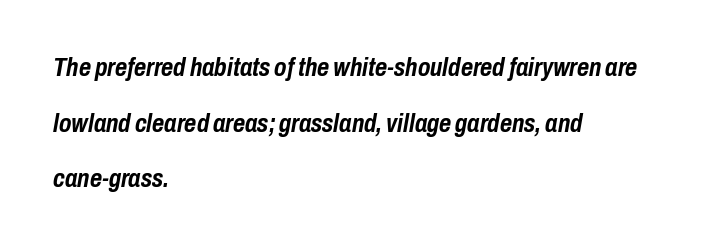
The image shows 26 px bold type, italic (leaning right); set left-aligned, loose line spacing (2.14x), normal letter spacing, not underlined.
